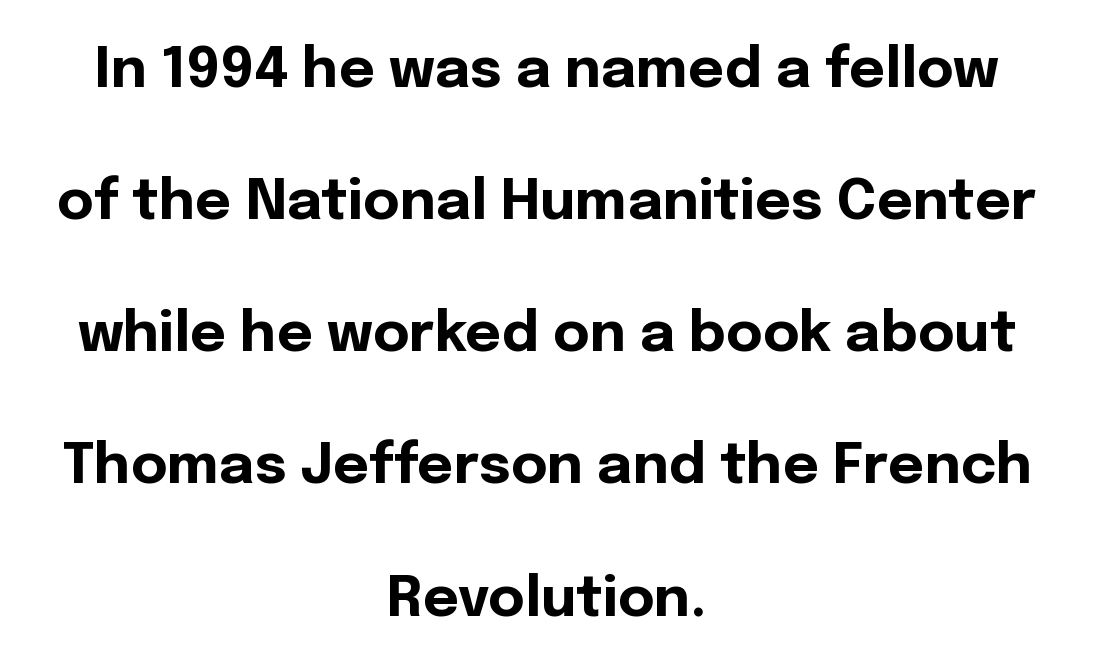
{"serif": "no", "italic": "no", "bold": "yes", "weight": "bold", "width": "normal", "x_height": "medium", "monospaced": "no", "underline": "no", "align": "center", "line_spacing": "loose", "line_spacing_ratio": 2.36, "letter_spacing": "normal", "letter_spacing_em": 0.0, "glyph_px": 56}
